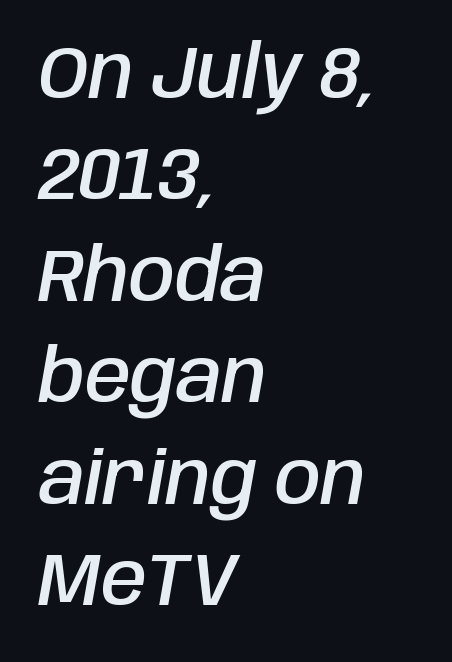
Q: Is the text bold? A: Semi-bold.
Q: Is the text italic (slanted)? A: Yes, it leans right by about 10 degrees.
Q: Is the text underlined? A: No.
Q: How is the paragraph aligned? A: Left-aligned.
Q: Is the spacing between letters normal or unusually wide? A: Normal.
Q: Is the spacing between lines tight, normal or loose? A: Normal.
Q: Width (condensed, normal, or wide)? A: Condensed.
Q: Stroke contrast? A: Low.
Q: x-height? A: Large.
Q: Monospaced? A: No.
